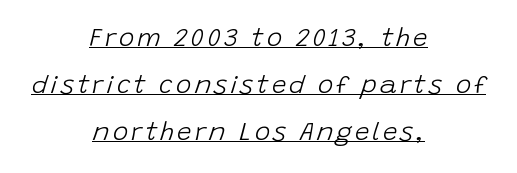
Q: Is the text bold? A: No.
Q: Is the text italic (slanted)? A: Yes, it leans right by about 15 degrees.
Q: Is the text underlined? A: Yes.
Q: How is the paragraph aligned? A: Centered.
